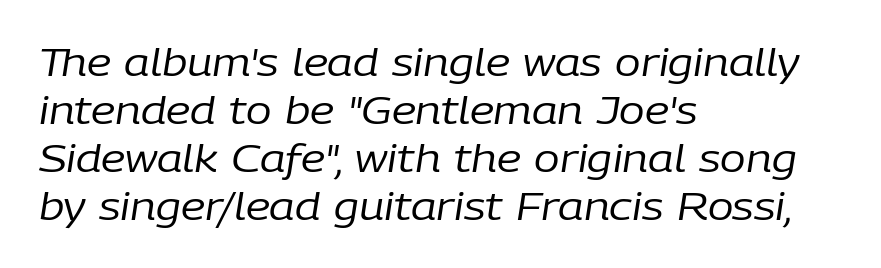
{"italic": "yes", "lean": "right", "slant_degrees": 9, "bold": "no", "weight": "regular", "width": "normal", "stroke_contrast": "low", "x_height": "medium", "monospaced": "no", "underline": "no", "align": "left", "line_spacing": "normal", "line_spacing_ratio": 1.26, "letter_spacing": "normal", "letter_spacing_em": 0.0, "glyph_px": 38}
